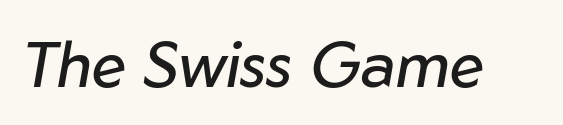
The characters are drawn with everyday or finer stroke widths. Each letter keeps its own natural width here, so spacing adapts to shape. Has an underline been added? It has not. Observe the ordinary spacing: letters are neighbours, not strangers. The lettering tilts uniformly, giving the passage an italic look.
